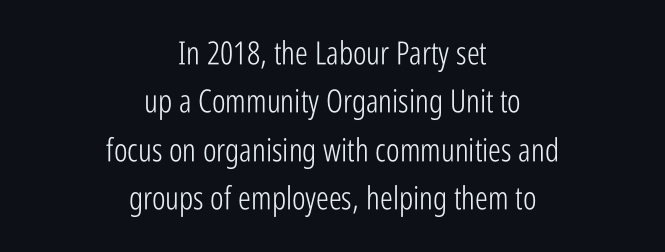
Note the varied advance widths — an 'i' is clearly narrower than an 'm'. You can tell from the bare stems that sans-serif type was used. Caption: standard tracking, unaltered. Horizontal bands of white between lines are of average thickness. Any mark beneath the type? The region is blank. The paragraph has two soft edges and a firm central axis.
